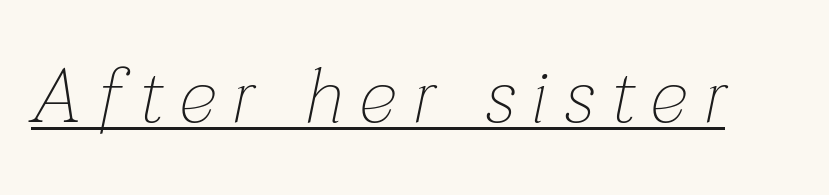
The image shows 77 px thin type, italic (leaning right); set unusually wide letter spacing (+0.21 em), underlined; low stroke contrast and a medium x-height.
